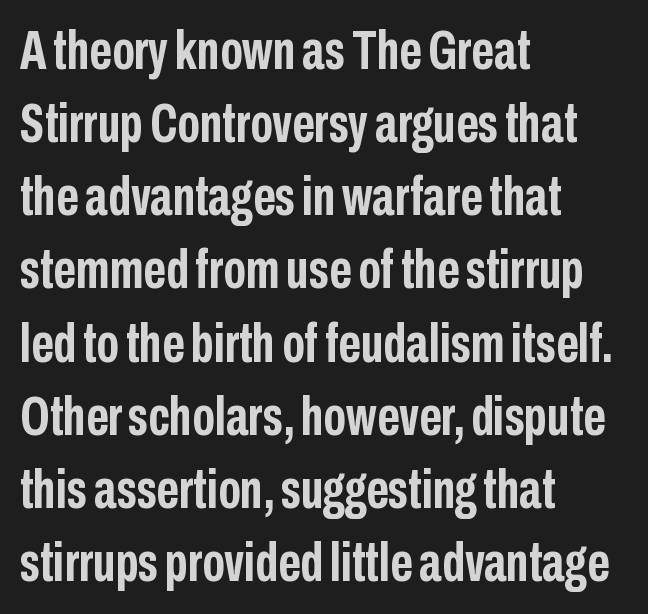
Q: Is the text bold? A: Yes.
Q: Is the text italic (slanted)? A: No, it is upright.
Q: Is the typeface a serif or a sans-serif typeface? A: Sans-serif.
Q: Is the text underlined? A: No.
Q: How is the paragraph aligned? A: Left-aligned.
Q: Is the spacing between letters normal or unusually wide? A: Normal.
Q: Is the spacing between lines tight, normal or loose? A: Normal.
Q: Width (condensed, normal, or wide)? A: Condensed.
Q: Stroke contrast? A: Low.
Q: x-height? A: Medium.
Q: Monospaced? A: No.
